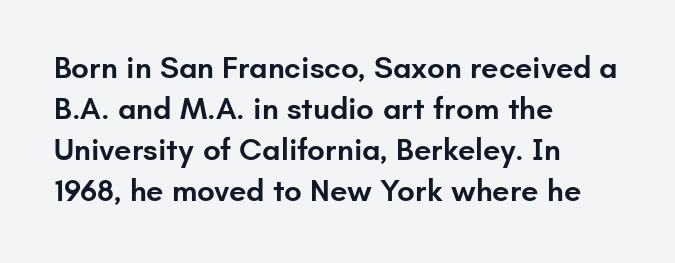
Visually the block forms a straight wall on the left and a jagged coastline on the right. The face used here is rendered with its standard letterfit. Stems and bowls a touch heavier than normal — semibold. The axis of the letterforms is exactly vertical. This sample has the flowing, uneven cadence of proportional lettering.
